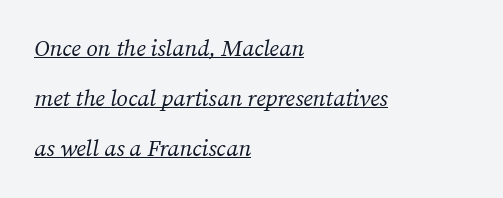
{"italic": "yes", "lean": "right", "slant_degrees": 12, "bold": "no", "underline": "yes", "align": "left", "line_spacing": "loose", "line_spacing_ratio": 2.17, "letter_spacing": "normal", "letter_spacing_em": 0.0, "glyph_px": 23}
